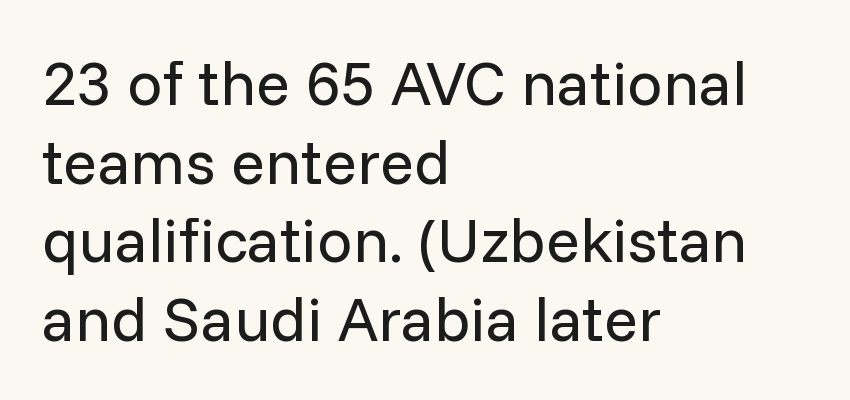
The image shows 63 px regular-weight sans-serif type, upright; set left-aligned, normal line spacing (1.25x), normal letter spacing, not underlined; low stroke contrast and a medium x-height.
